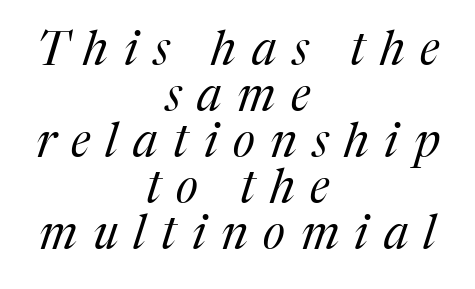
The image shows 47 px regular-weight serif type, italic (leaning right); set centered, tight line spacing (0.98x), unusually wide letter spacing (+0.33 em), not underlined; medium stroke contrast and a medium x-height.
